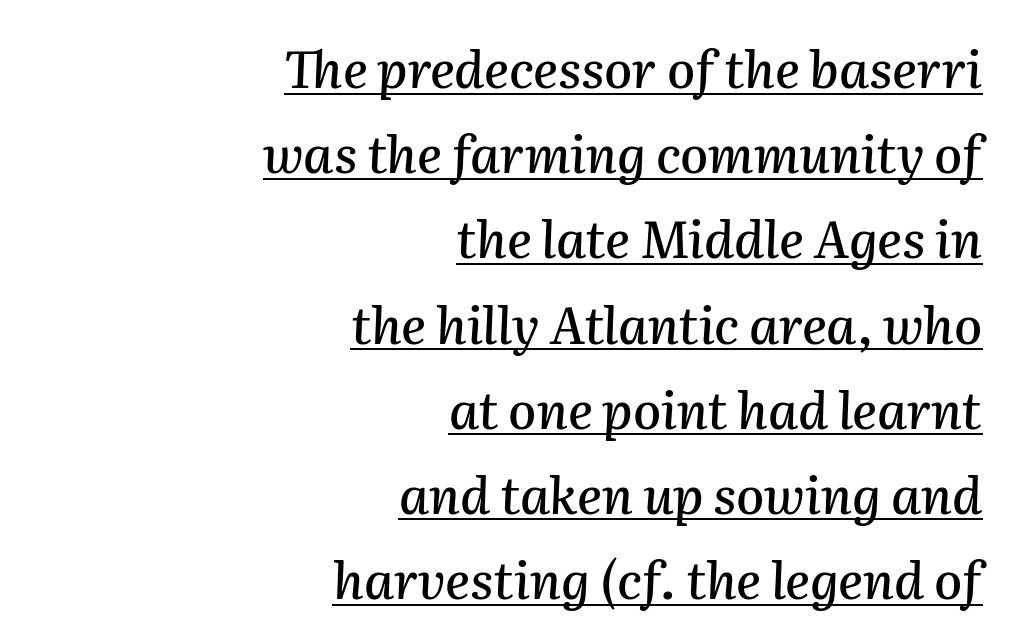
The image shows 51 px text type, italic (leaning right); set right-aligned, normal line spacing (1.67x), normal letter spacing, underlined; medium stroke contrast and a medium x-height.
